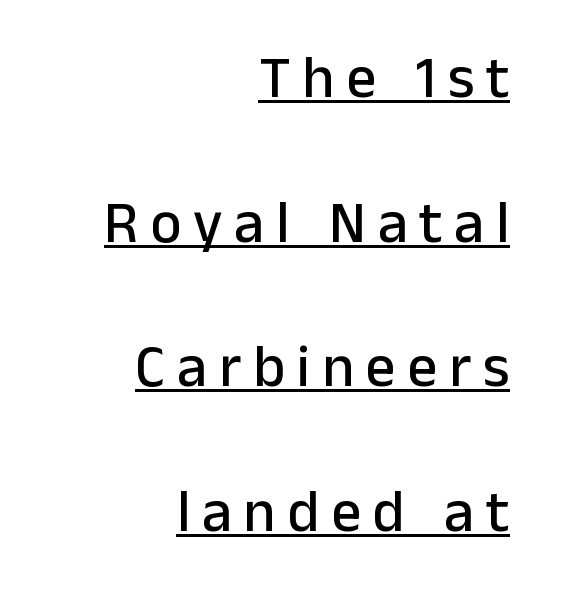
{"serif": "no", "italic": "no", "width": "normal", "stroke_contrast": "low", "x_height": "medium", "monospaced": "no", "underline": "yes", "align": "right", "line_spacing": "loose", "line_spacing_ratio": 2.45, "letter_spacing": "wide", "letter_spacing_em": 0.2, "glyph_px": 59}
